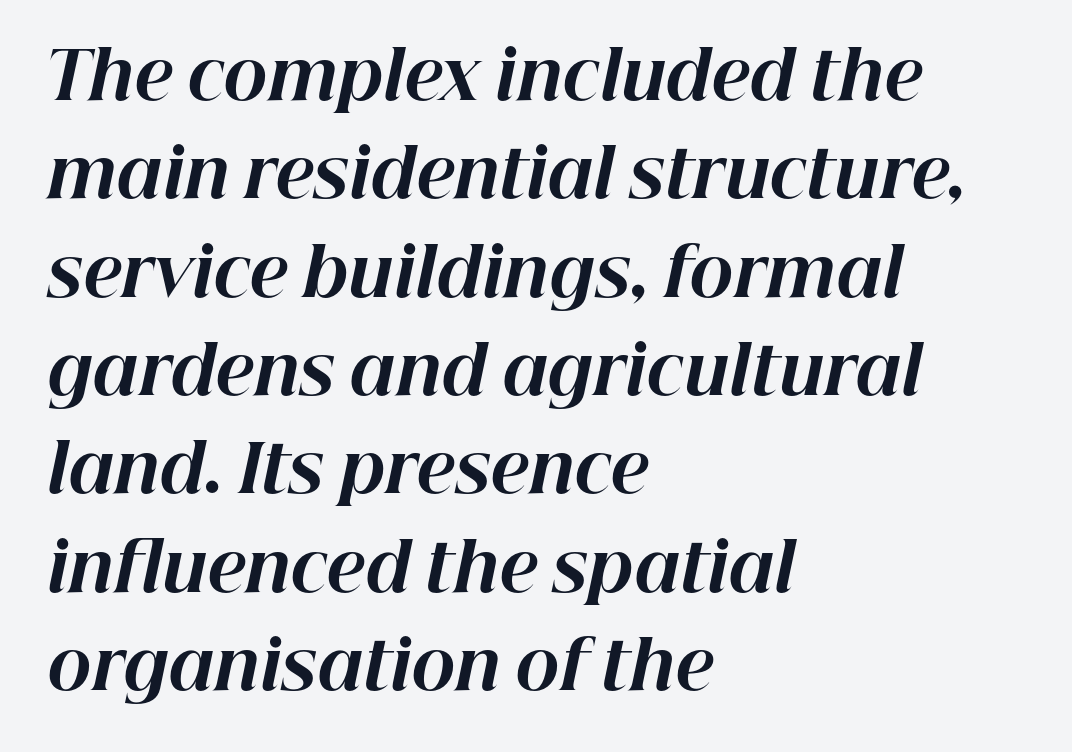
The image shows 66 px bold type, italic (leaning right); set left-aligned, normal line spacing (1.49x), normal letter spacing, not underlined; high stroke contrast and a medium x-height.
